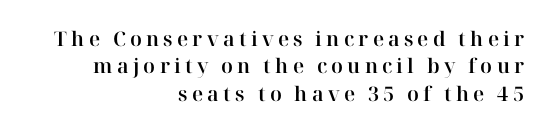
{"italic": "no", "underline": "no", "align": "right", "line_spacing": "normal", "line_spacing_ratio": 1.37, "letter_spacing": "wide", "letter_spacing_em": 0.21, "glyph_px": 20}
